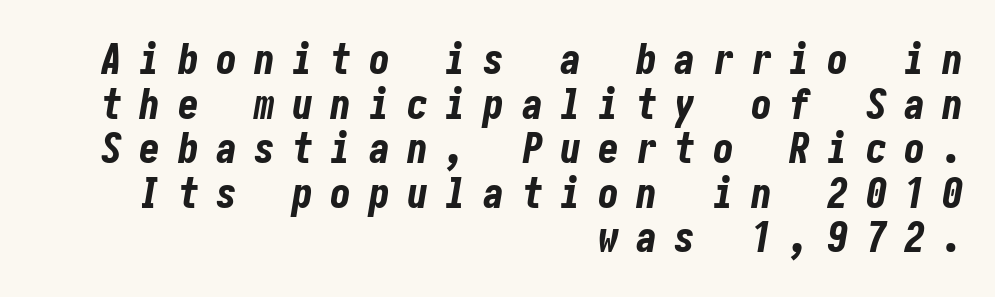
You can tell it's italic because the verticals aren't actually vertical. Set as a true bold cut, around the 700 mark. Rows of type sit shoulder to shoulder in the vertical direction. Check under the words: just untouched page. The letters are spread apart with noticeably loose tracking. Caption: multi-line text, flush right, ragged left.
